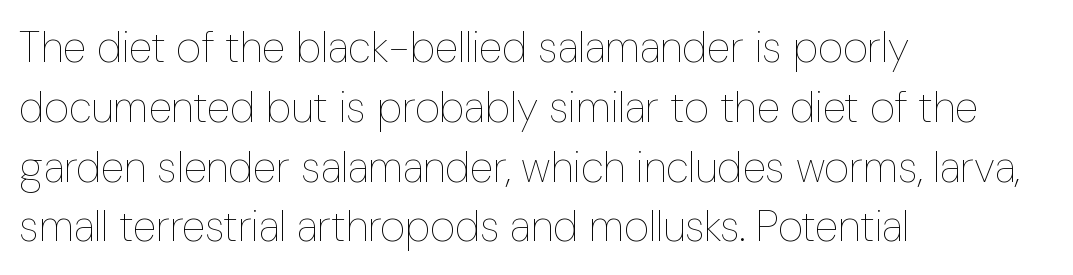
{"italic": "no", "bold": "no", "weight": "thin", "width": "condensed", "stroke_contrast": "low", "x_height": "medium", "monospaced": "no", "underline": "no", "align": "left", "line_spacing": "normal", "line_spacing_ratio": 1.39, "letter_spacing": "normal", "letter_spacing_em": 0.0, "glyph_px": 43}
